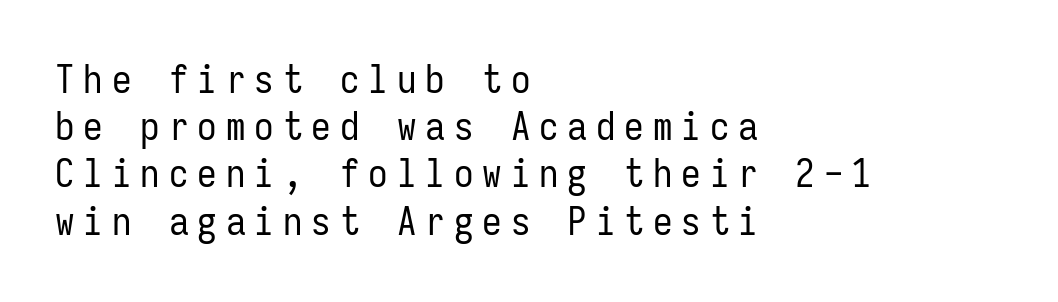
Q: Is the text bold? A: No.
Q: Is the text italic (slanted)? A: No, it is upright.
Q: Is the typeface a serif or a sans-serif typeface? A: Sans-serif.
Q: Is the text underlined? A: No.
Q: How is the paragraph aligned? A: Left-aligned.
Q: Is the spacing between letters normal or unusually wide? A: Unusually wide.
Q: Width (condensed, normal, or wide)? A: Condensed.
Q: Stroke contrast? A: Low.
Q: x-height? A: Medium.
Q: Monospaced? A: Yes.
